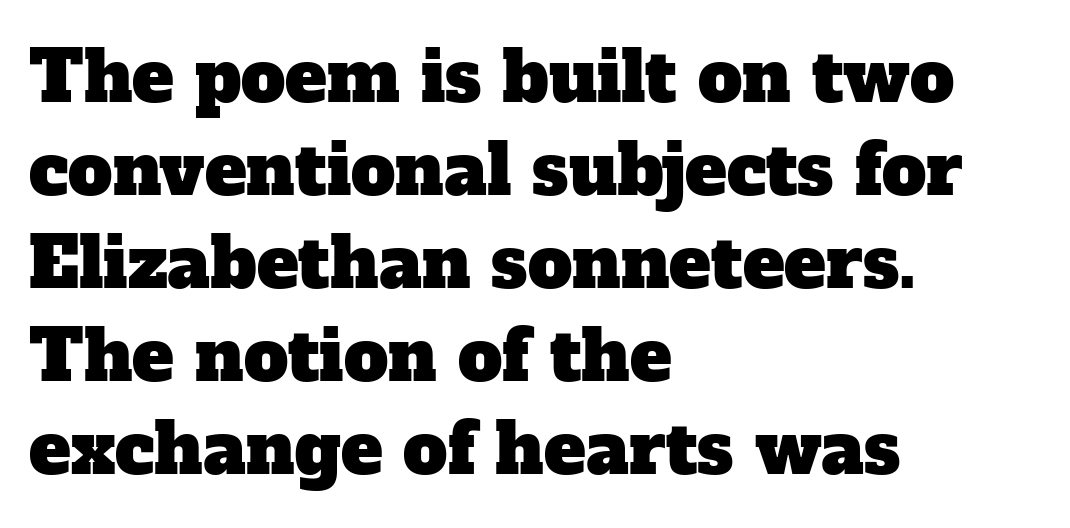
The image shows 70 px serif type; set left-aligned, normal line spacing (1.33x), normal letter spacing, not underlined; low stroke contrast and a medium x-height.
